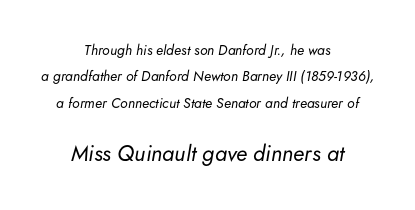
Q: Is the text bold? A: No.
Q: Is the text italic (slanted)? A: Yes, it leans right by about 5 degrees.
Q: Is the text underlined? A: No.
Q: How is the paragraph aligned? A: Centered.
Q: Is the spacing between letters normal or unusually wide? A: Normal.
Q: Which block of text is set in a larger size, the first (top) or the second (bottom)? A: The second (bottom) one.
